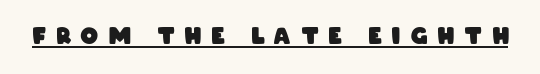
Q: Is the text bold? A: Yes.
Q: Is the text underlined? A: Yes.
Q: Is the spacing between letters normal or unusually wide? A: Unusually wide.
